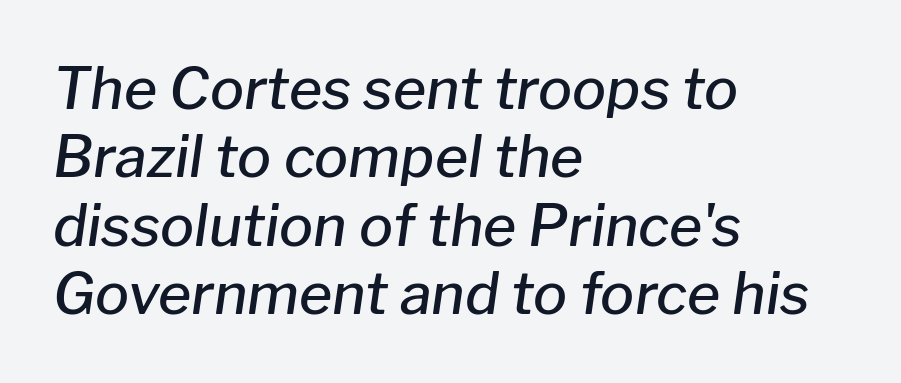
Q: Is the text bold? A: Semi-bold.
Q: Is the text italic (slanted)? A: Yes, it leans right by about 8 degrees.
Q: Is the text underlined? A: No.
Q: How is the paragraph aligned? A: Left-aligned.
Q: Is the spacing between letters normal or unusually wide? A: Normal.
Q: Width (condensed, normal, or wide)? A: Normal.
Q: Stroke contrast? A: Low.
Q: x-height? A: Medium.
Q: Monospaced? A: No.
